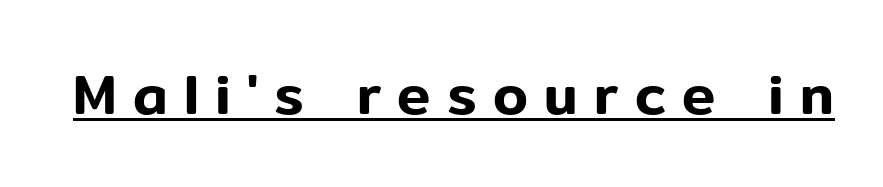
{"serif": "no", "italic": "no", "width": "normal", "stroke_contrast": "low", "x_height": "medium", "monospaced": "no", "underline": "yes", "letter_spacing": "wide", "letter_spacing_em": 0.29, "glyph_px": 56}
